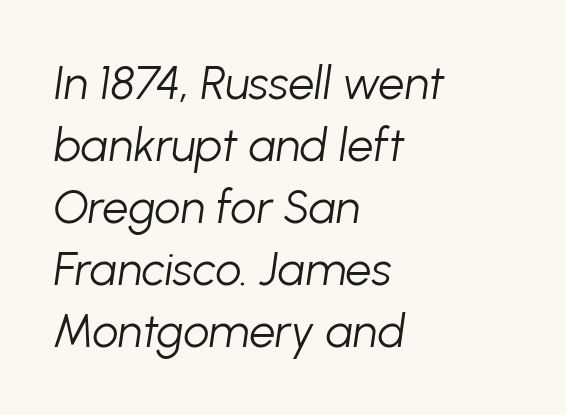
The image shows 46 px light type, italic (leaning right); set left-aligned, normal line spacing (1.35x), normal letter spacing, not underlined; low stroke contrast and a medium x-height.
